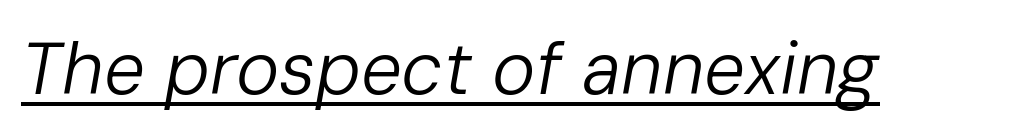
This sample has the flowing, uneven cadence of proportional lettering. The letterforms sit at book weight or below. Somebody hit Ctrl+U on this one — the words are underlined. The axis of the letterforms is tilted away from vertical. Does extra space separate the letters? No, they use regular spacing.
